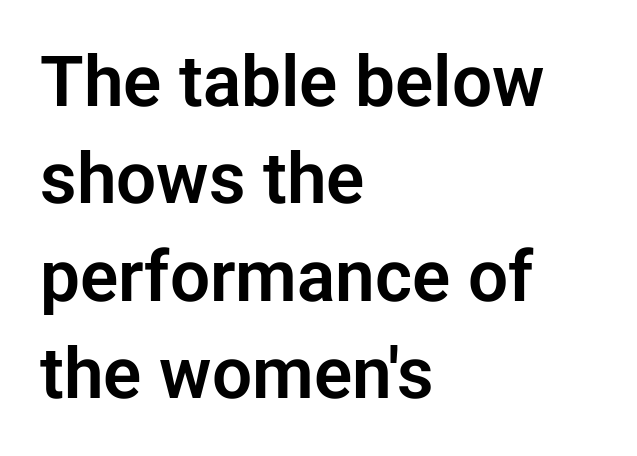
The foot of each line stays bare and open. Stroke terminals: plain, sans-serif. This sample uses an upright cut, with every glyph sitting square on the baseline. The gaps between neighbouring characters are ordinary and unremarkable. Character widths vary here, with narrow letters taking less room than wide ones. If you drew a ruler down the left edge, every line would touch it.
